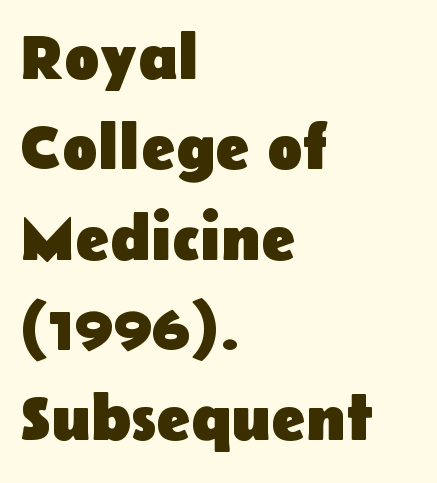
The image shows 65 px heavy sans-serif type, upright; set left-aligned, normal line spacing (1.39x), normal letter spacing, not underlined; low stroke contrast and a medium x-height.
